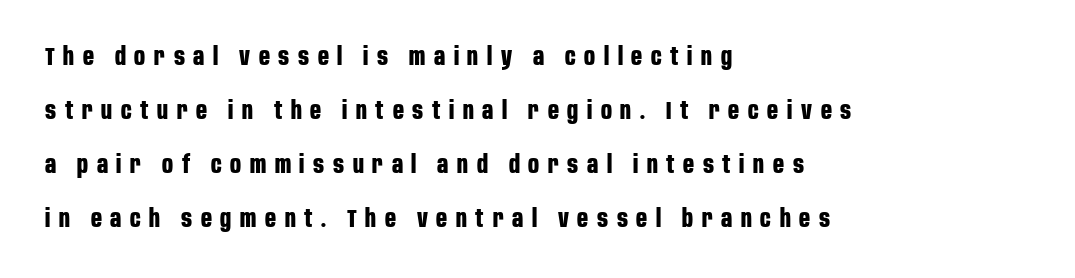
Q: Is the text bold? A: Yes.
Q: Is the text italic (slanted)? A: No, it is upright.
Q: Is the text underlined? A: No.
Q: How is the paragraph aligned? A: Left-aligned.
Q: Is the spacing between letters normal or unusually wide? A: Unusually wide.
Q: Is the spacing between lines tight, normal or loose? A: Loose.
